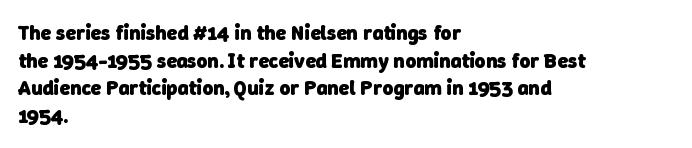
Notice how the passage keeps a crisp vertical edge on the left only. The space between consecutive lines is moderate. Pretty heavy lettering here — definitely bold. Spacing between characters is what you'd get straight out of the box. Beneath every word, the page is bare.
